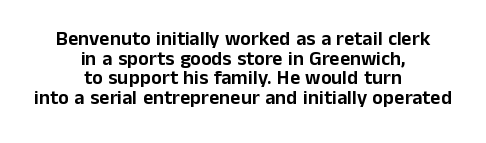
The image shows 20 px text type, upright; set centered, tight line spacing (0.98x), normal letter spacing, not underlined.
